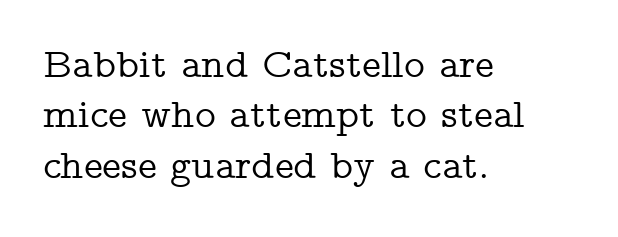
Vertical spacing — default. Ordinary non-slanted type is in use. Is this a fixed-width face? No — the glyphs have proportional, varying widths. Check the space under the baseline: it is left empty. This is serif lettering, the kind often seen in printed books.
